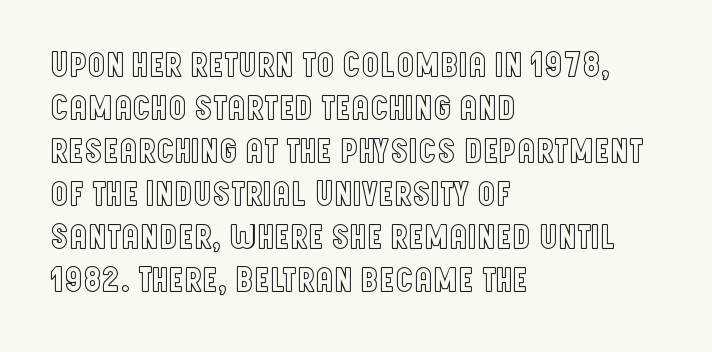
Line starts are locked; line ends wander. Ordinary non-slanted type is in use. Only glyphs here, with clear space below each row. Look at the tracking — it's just the regular setting, nothing added. The rendering uses natural spacing where letterforms have individual widths.
